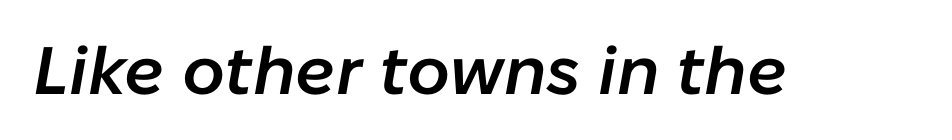
Do the characters align in a grid? No, the font is proportional. It's the slanting kind of type. Underlining? Definitely not there. Does the weight exceed regular? Yes, but only to semibold. These lines keep a tight, regular rhythm from letter to letter.
